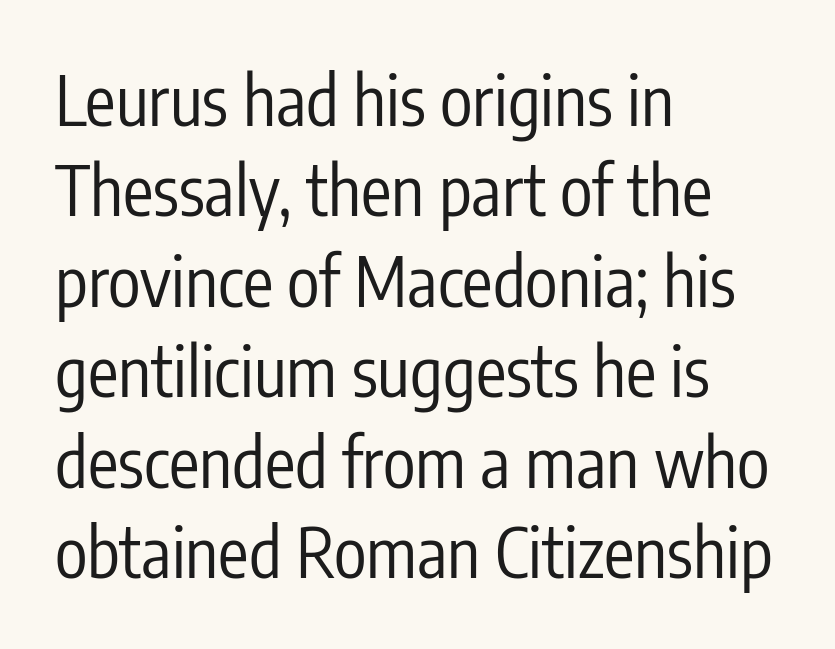
{"serif": "no", "italic": "no", "bold": "no", "weight": "regular", "width": "condensed", "stroke_contrast": "low", "x_height": "medium", "monospaced": "no", "underline": "no", "align": "left", "line_spacing": "normal", "line_spacing_ratio": 1.33, "letter_spacing": "normal", "letter_spacing_em": 0.0, "glyph_px": 68}
